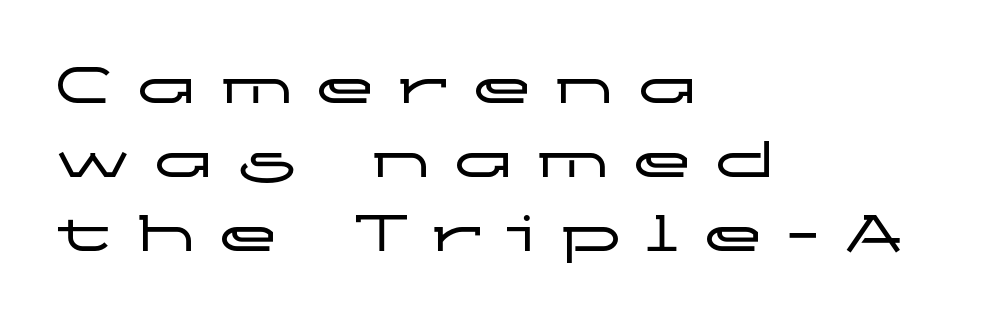
The image shows 60 px wide sans-serif type, upright; set left-aligned, line spacing 1.23x, unusually wide letter spacing (+0.39 em), not underlined; low stroke contrast and a medium x-height.
